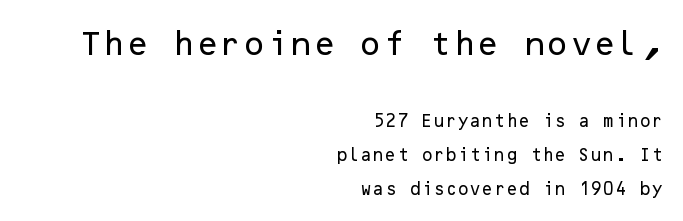
{"italic": "no", "underline": "no", "align": "right", "line_spacing": "loose", "line_spacing_ratio": 2.45, "letter_spacing": "normal", "letter_spacing_em": 0.0, "larger_block": "first", "size_ratio": 1.93, "glyph_px": 27}
